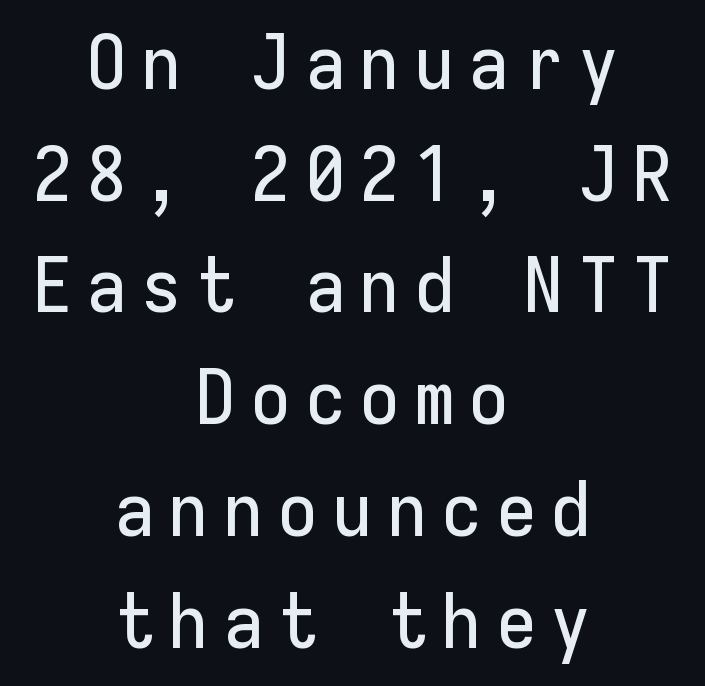
The specimen reads as upright at a glance. Leading: standard. Rule under the text: the space is simply empty. Grotesque or geometric, the face here clearly has no serifs. Short and long lines alike share a common midpoint. Fixed-width glyphs throughout — classic coding-font behaviour.
